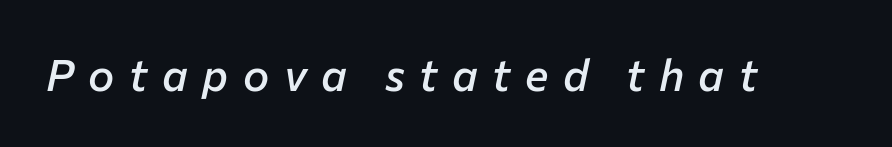
{"italic": "yes", "lean": "right", "slant_degrees": 12, "bold": "semi", "weight": "semibold", "width": "normal", "stroke_contrast": "low", "x_height": "medium", "monospaced": "no", "underline": "no", "letter_spacing": "wide", "letter_spacing_em": 0.33, "glyph_px": 44}
